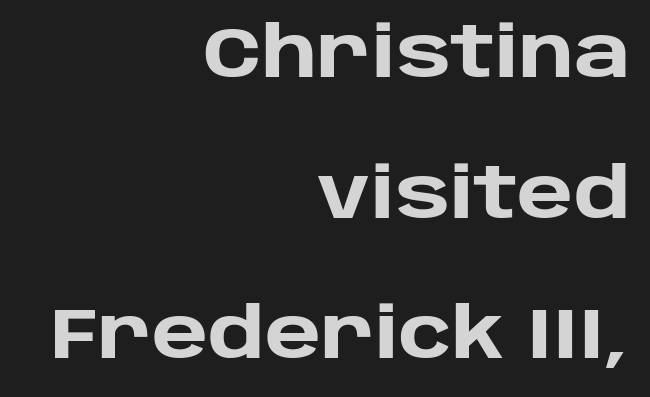
A typesetter would call this leading open, well beyond the default. No word sits above an underline. The rendering uses natural spacing where letterforms have individual widths. Each word holds together tightly as a unit, with standard inter-letter gaps. You can tell from the bare stems that sans-serif type was used.
